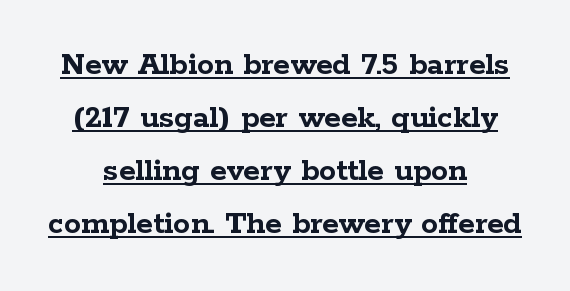
Q: Is the text bold? A: Yes.
Q: Is the text italic (slanted)? A: No, it is upright.
Q: Is the typeface a serif or a sans-serif typeface? A: Serif.
Q: Is the text underlined? A: Yes.
Q: How is the paragraph aligned? A: Centered.
Q: Is the spacing between letters normal or unusually wide? A: Normal.
Q: Is the spacing between lines tight, normal or loose? A: Normal.
Q: Width (condensed, normal, or wide)? A: Wide.
Q: Stroke contrast? A: Low.
Q: x-height? A: Medium.
Q: Monospaced? A: No.
